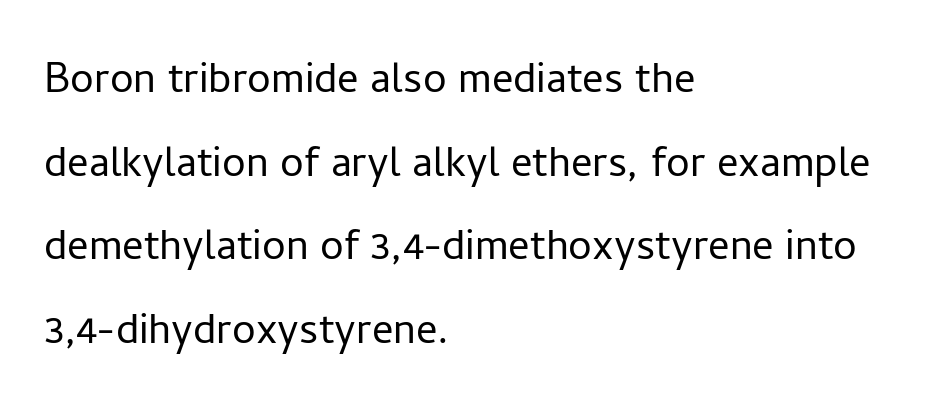
{"serif": "no", "italic": "no", "bold": "no", "weight": "light", "width": "normal", "stroke_contrast": "low", "x_height": "medium", "monospaced": "no", "underline": "no", "align": "left", "line_spacing": "normal", "line_spacing_ratio": 1.58, "letter_spacing": "normal", "letter_spacing_em": 0.0, "glyph_px": 53}
